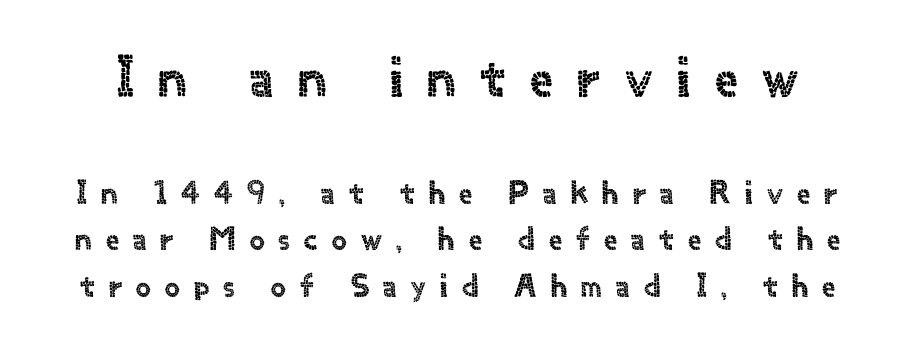
Q: Is the text italic (slanted)? A: No, it is upright.
Q: Is the typeface a serif or a sans-serif typeface? A: Sans-serif.
Q: Is the text underlined? A: No.
Q: Is the spacing between letters normal or unusually wide? A: Unusually wide.
Q: Is the spacing between lines tight, normal or loose? A: Normal.
Q: Which block of text is set in a larger size, the first (top) or the second (bottom)? A: The first (top) one.
Q: Width (condensed, normal, or wide)? A: Normal.
Q: x-height? A: Small.
Q: Monospaced? A: No.
